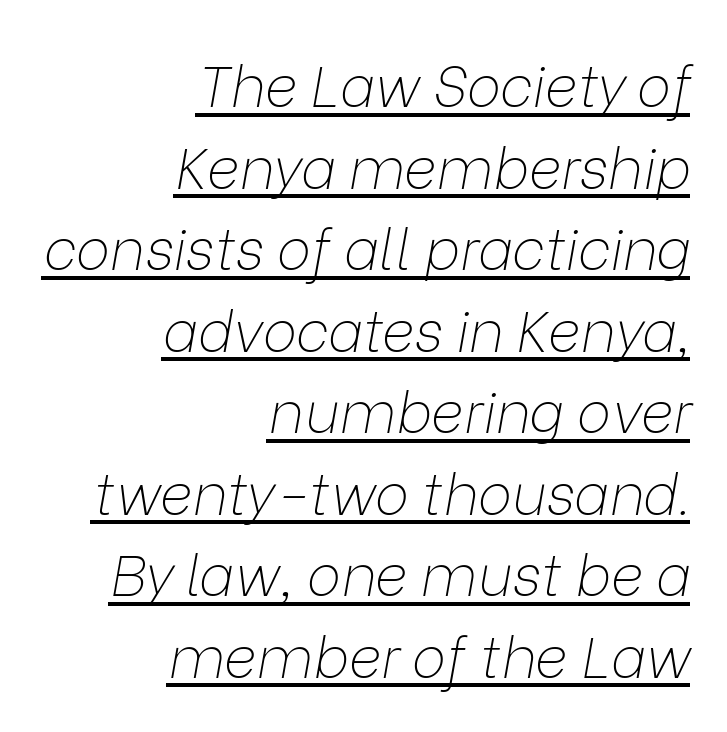
The image shows 57 px thin type, italic (leaning right); set right-aligned, normal line spacing (1.43x), normal letter spacing, underlined; low stroke contrast and a medium x-height.
